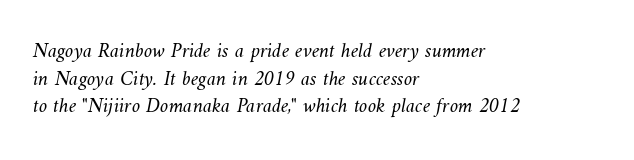
The image shows 21 px text type; set left-aligned, normal line spacing (1.32x), normal letter spacing, not underlined.
